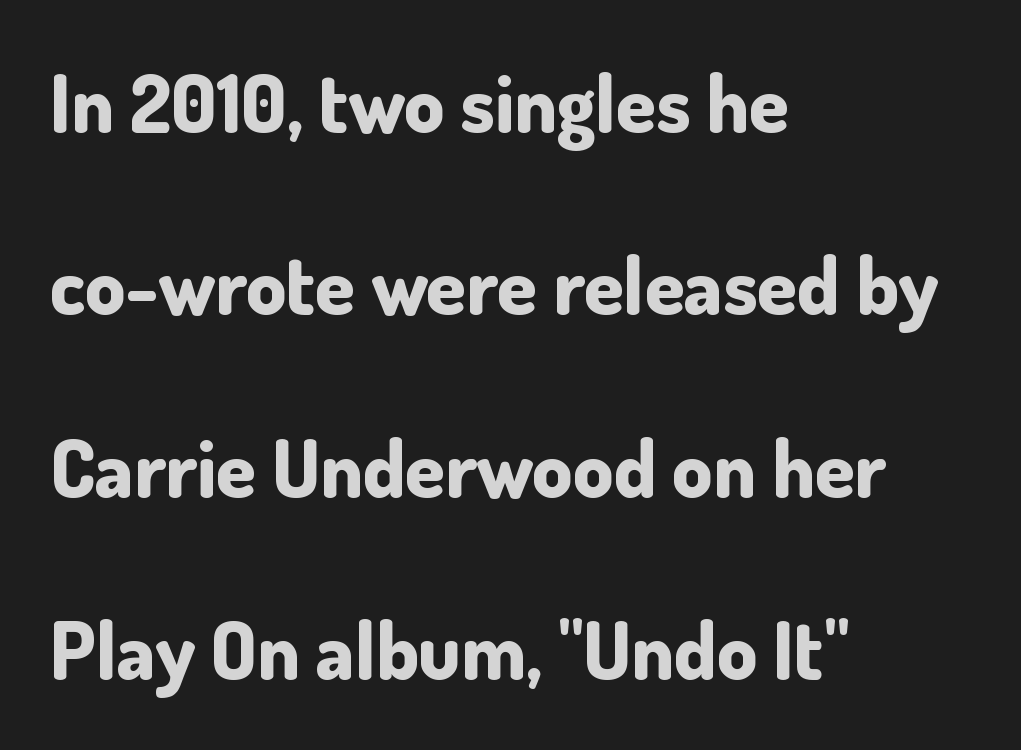
{"serif": "no", "italic": "no", "bold": "yes", "weight": "bold", "width": "normal", "stroke_contrast": "low", "x_height": "small", "monospaced": "no", "underline": "no", "align": "left", "line_spacing": "loose", "line_spacing_ratio": 2.28, "letter_spacing": "normal", "letter_spacing_em": 0.0, "glyph_px": 80}
